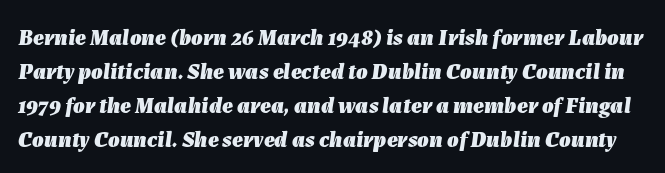
The type is set solid horizontally, with unmodified tracking. Rows of type keep a routine distance in the vertical direction. Descender tails drop into unmarked territory. Set as a true bold cut, around the 700 mark. Tall strokes in this sample are angled rather than plumb.
